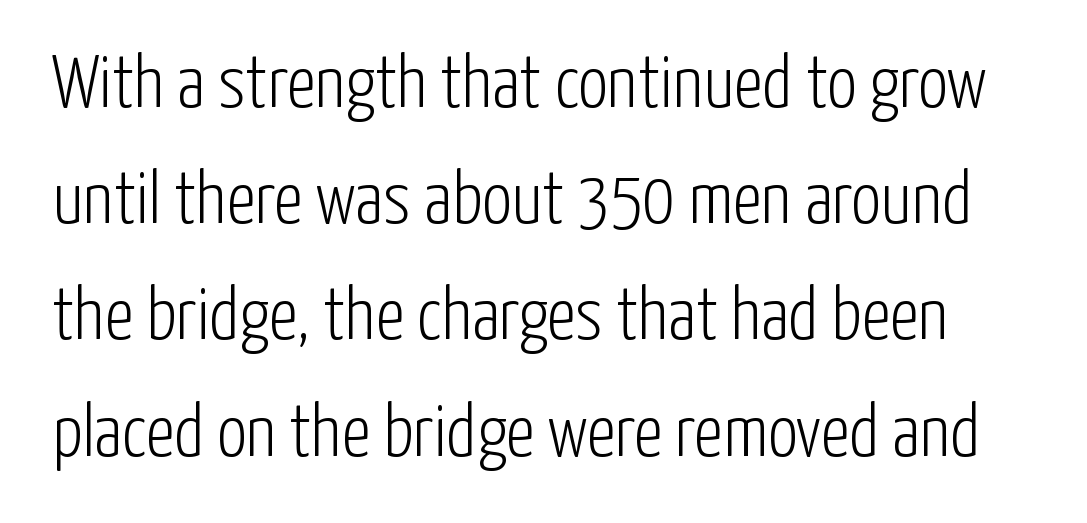
{"serif": "no", "italic": "no", "bold": "no", "weight": "light", "width": "condensed", "stroke_contrast": "low", "x_height": "medium", "monospaced": "no", "underline": "no", "line_spacing": "normal", "line_spacing_ratio": 1.57, "letter_spacing": "normal", "letter_spacing_em": 0.0, "glyph_px": 74}
